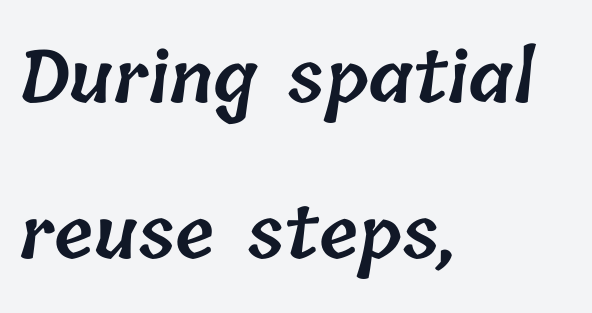
Vertically, the passage feels expansive, rows floating well apart. The rendering uses natural spacing where letterforms have individual widths. These lines are set flush left with a ragged right edge. This is the in-between weight designers call semibold or demi. The baseline area is clear. Tracking value appears to be zero — textbook default spacing.
